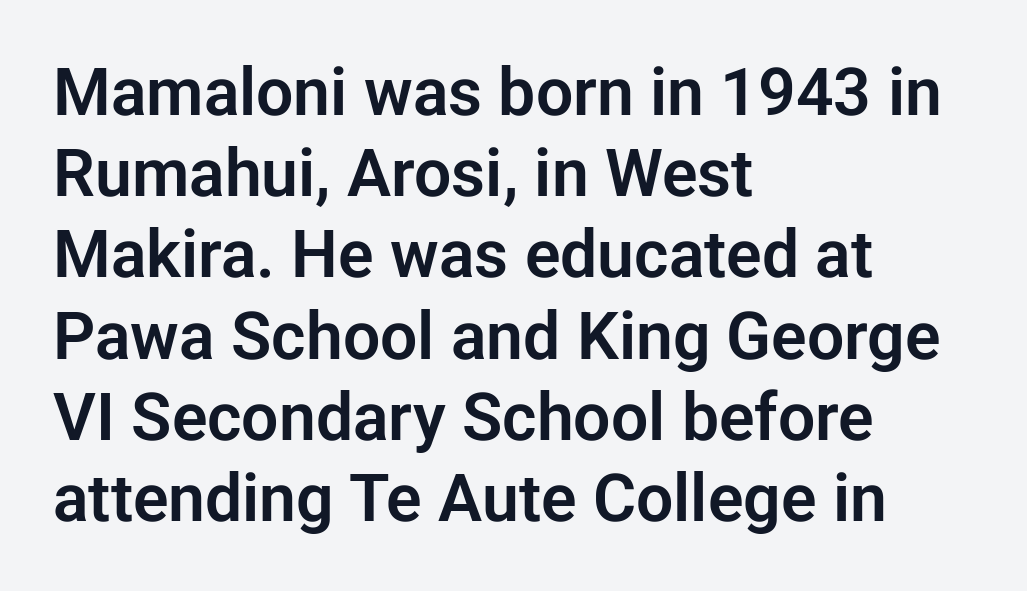
The image shows 66 px sans-serif type, upright; set left-aligned, line spacing 1.23x, normal letter spacing, not underlined; low stroke contrast and a medium x-height.
